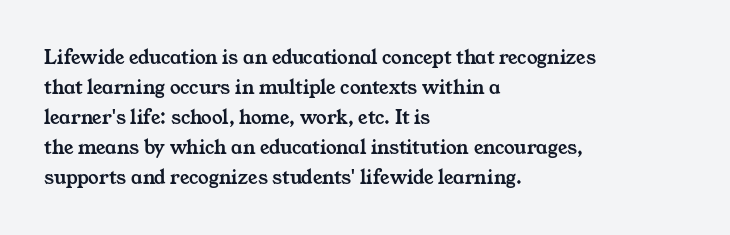
The image shows 21 px text type; set left-aligned, normal line spacing (1.43x), normal letter spacing, not underlined.
